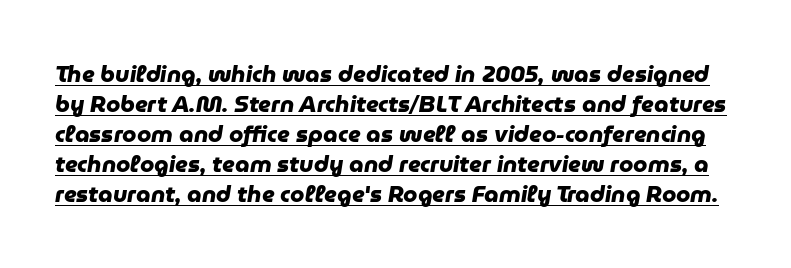
The image shows 23 px bold type; set normal line spacing (1.3x), normal letter spacing, underlined.
